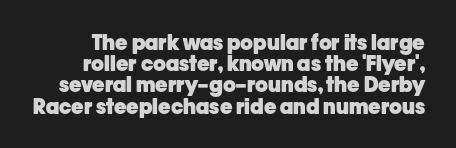
Plenty of ink on the page — the face is bold. Very little white space separates one row of letters from the next. Letters rest on an invisible, unmarked baseline. Ordinary non-slanted type is in use. How are the letters spaced? Ordinarily, with no added tracking.
